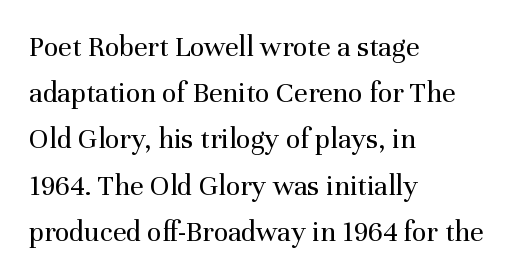
The image shows 30 px regular-weight serif type, upright; set left-aligned, normal line spacing (1.54x), normal letter spacing, not underlined; medium stroke contrast and a medium x-height.
